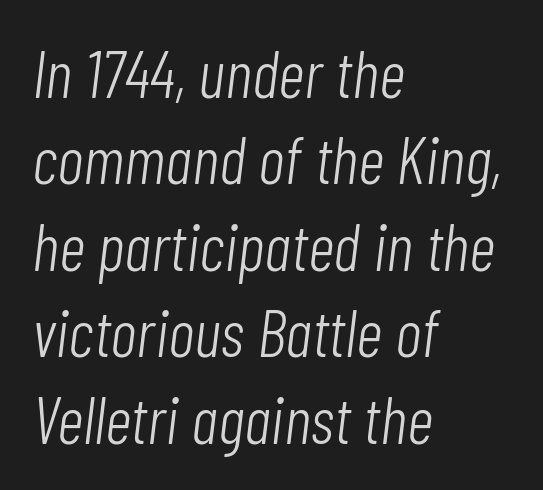
Q: Is the text bold? A: No.
Q: Is the text italic (slanted)? A: Yes, it leans right by about 7 degrees.
Q: Is the text underlined? A: No.
Q: How is the paragraph aligned? A: Left-aligned.
Q: Is the spacing between letters normal or unusually wide? A: Normal.
Q: Is the spacing between lines tight, normal or loose? A: Normal.
Q: Width (condensed, normal, or wide)? A: Condensed.
Q: Stroke contrast? A: Low.
Q: x-height? A: Medium.
Q: Monospaced? A: No.
